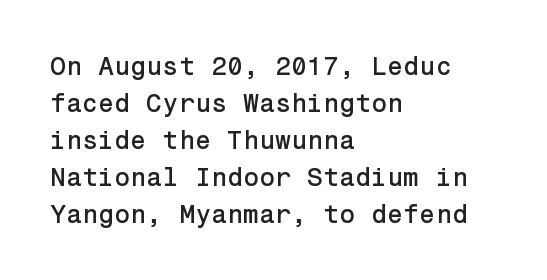
Q: Is the text italic (slanted)? A: No, it is upright.
Q: Is the text underlined? A: No.
Q: How is the paragraph aligned? A: Left-aligned.
Q: Is the spacing between letters normal or unusually wide? A: Normal.
Q: Is the spacing between lines tight, normal or loose? A: Normal.
